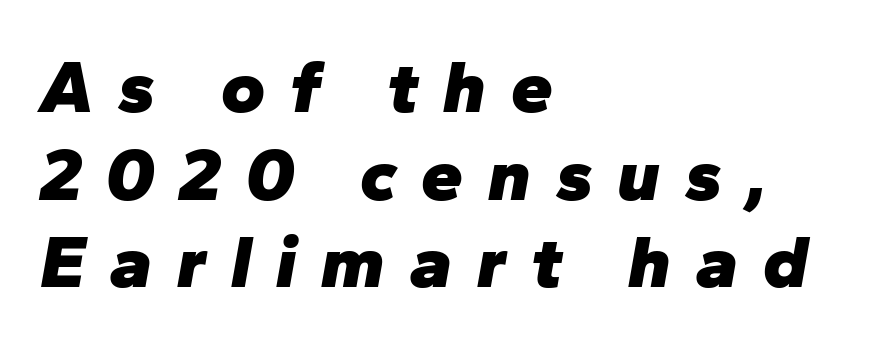
The image shows 75 px heavy type, italic (leaning right); set left-aligned, line spacing 1.17x, unusually wide letter spacing (+0.33 em), not underlined; low stroke contrast and a medium x-height.
